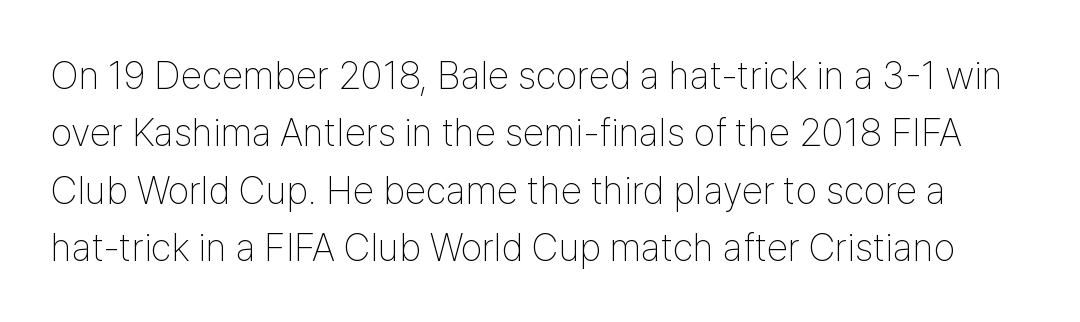
Q: Is the text bold? A: No.
Q: Is the text italic (slanted)? A: No, it is upright.
Q: Is the typeface a serif or a sans-serif typeface? A: Sans-serif.
Q: Is the text underlined? A: No.
Q: Is the spacing between letters normal or unusually wide? A: Normal.
Q: Is the spacing between lines tight, normal or loose? A: Normal.
Q: Width (condensed, normal, or wide)? A: Condensed.
Q: Stroke contrast? A: Low.
Q: x-height? A: Medium.
Q: Monospaced? A: No.
